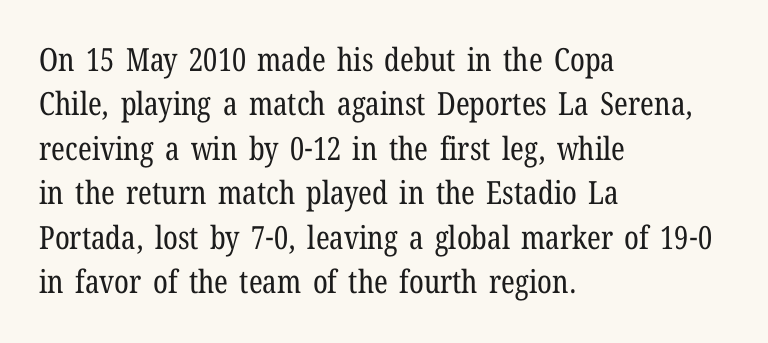
Notice how the stems are strictly vertical — no italics here. The gaps between neighbouring characters are ordinary and unremarkable. Plain, unruled lines of type. Compared with a typical body face, this is equally light or lighter still.
